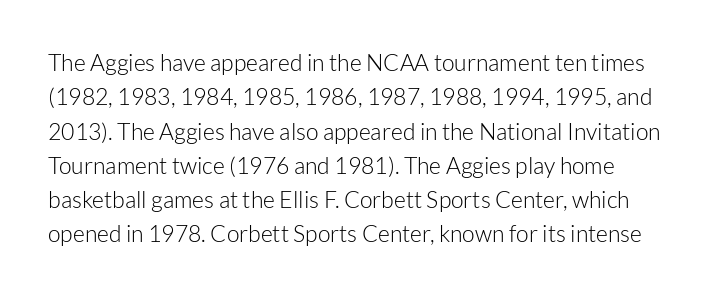
The lines sit at an ordinary, default distance from one another. Observe the ordinary spacing: letters are neighbours, not strangers. A bare baseline throughout the passage. Designer's note — italics off, roman on. Is this a heavy cut? Hardly; it is regular or lighter.
